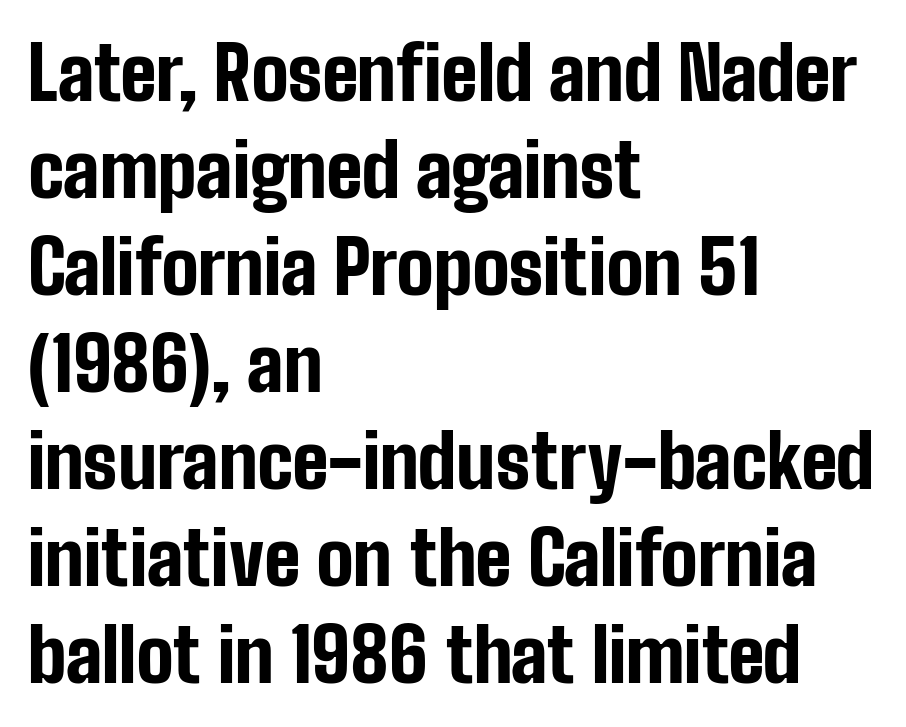
{"serif": "no", "italic": "no", "bold": "yes", "weight": "bold", "width": "condensed", "stroke_contrast": "low", "x_height": "medium", "monospaced": "no", "underline": "no", "align": "left", "line_spacing": "normal", "line_spacing_ratio": 1.31, "letter_spacing": "normal", "letter_spacing_em": 0.0, "glyph_px": 74}
